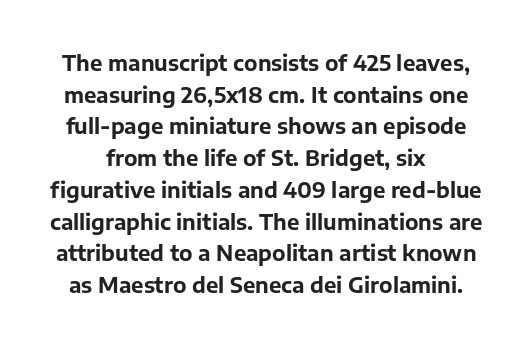
Reading down the column, the eye jumps a familiar distance to each next line. What stands out about the letter spacing? Nothing — it is the standard amount. The characters look thick and weighty, a clear bold. Only glyphs here, with clear space below each row. The lettering stays uniformly vertical, giving the passage a roman look.
